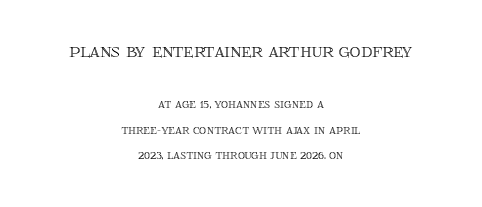
Q: Is the text italic (slanted)? A: No, it is upright.
Q: Is the text underlined? A: No.
Q: How is the paragraph aligned? A: Centered.
Q: Is the spacing between letters normal or unusually wide? A: Normal.
Q: Which block of text is set in a larger size, the first (top) or the second (bottom)? A: The first (top) one.
